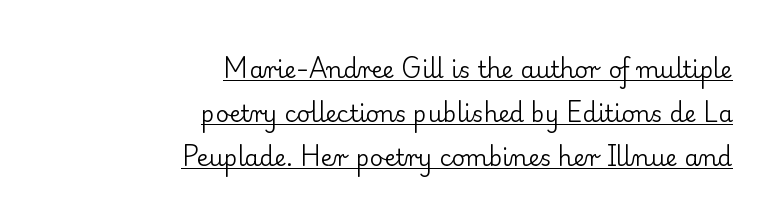
The image shows 23 px text type, upright; set right-aligned, loose line spacing (1.91x), normal letter spacing, underlined.
